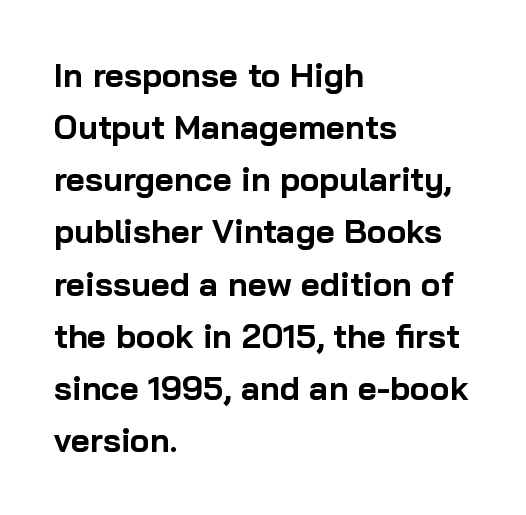
Q: Is the text bold? A: Yes.
Q: Is the text italic (slanted)? A: No, it is upright.
Q: Is the typeface a serif or a sans-serif typeface? A: Sans-serif.
Q: Is the text underlined? A: No.
Q: How is the paragraph aligned? A: Left-aligned.
Q: Is the spacing between letters normal or unusually wide? A: Normal.
Q: Is the spacing between lines tight, normal or loose? A: Normal.
Q: Width (condensed, normal, or wide)? A: Normal.
Q: Stroke contrast? A: Low.
Q: x-height? A: Medium.
Q: Monospaced? A: No.
